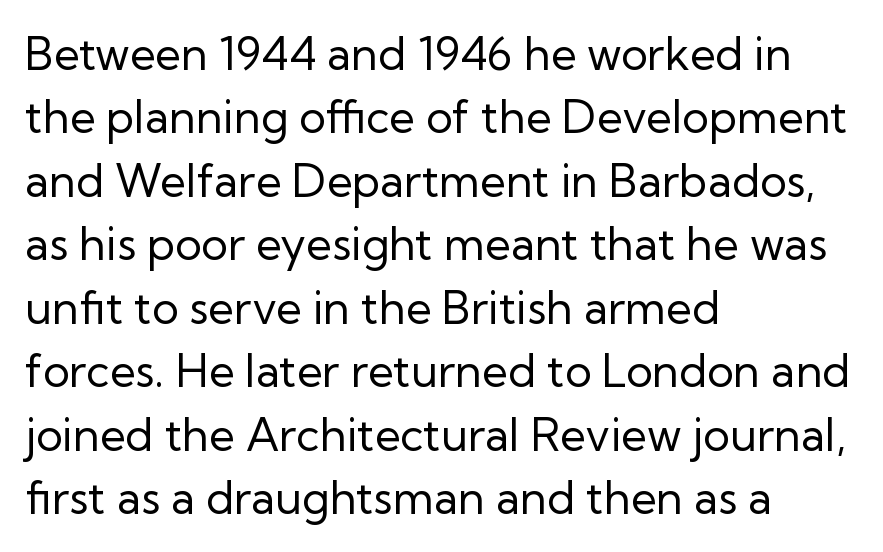
{"serif": "no", "italic": "no", "bold": "no", "weight": "regular", "width": "normal", "stroke_contrast": "low", "x_height": "medium", "monospaced": "no", "underline": "no", "align": "left", "line_spacing": "normal", "line_spacing_ratio": 1.41, "letter_spacing": "normal", "letter_spacing_em": 0.0, "glyph_px": 45}
